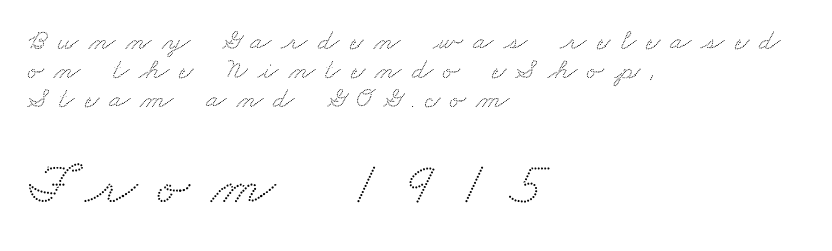
{"serif": "yes", "width": "wide", "stroke_contrast": "medium", "x_height": "small", "monospaced": "no", "underline": "no", "align": "left", "line_spacing": "tight", "line_spacing_ratio": 0.96, "letter_spacing": "wide", "letter_spacing_em": 0.35, "larger_block": "second", "size_ratio": 2.0, "glyph_px": 60}
